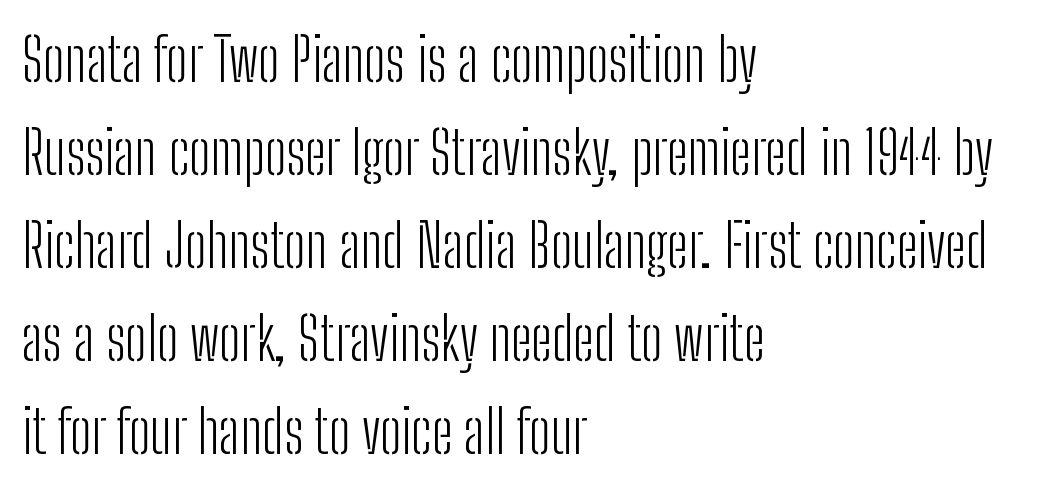
{"serif": "no", "italic": "no", "bold": "no", "weight": "light", "width": "condensed", "stroke_contrast": "low", "x_height": "medium", "monospaced": "no", "underline": "no", "align": "left", "line_spacing": "normal", "line_spacing_ratio": 1.55, "letter_spacing": "normal", "letter_spacing_em": 0.0, "glyph_px": 60}
